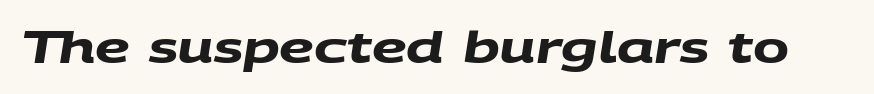
Heft: maximum for text — a bold. Character widths vary here, with narrow letters taking less room than wide ones. Plain, unruled lines of type. Nothing unusual about the tracking: characters are spaced as the font intends. Stroke terminals: plain, sans-serif.
